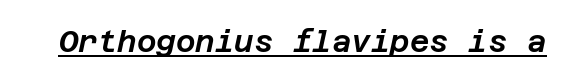
Letter spacing: default. A typesetter would mark this as italic. Underlined type.
